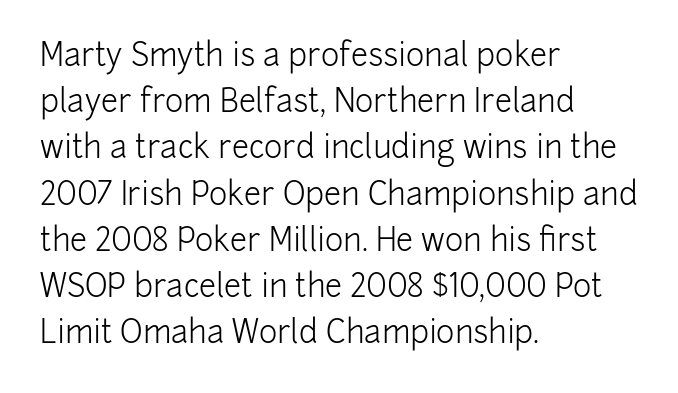
This rendering leaves character spacing at its baseline value. Serif or sans? Sans — the stroke terminals are bare. Line beginnings align vertically; line endings do not. If you drew a line through each stem, it would be perfectly vertical. Stem width sits at or under what a default text font uses.
